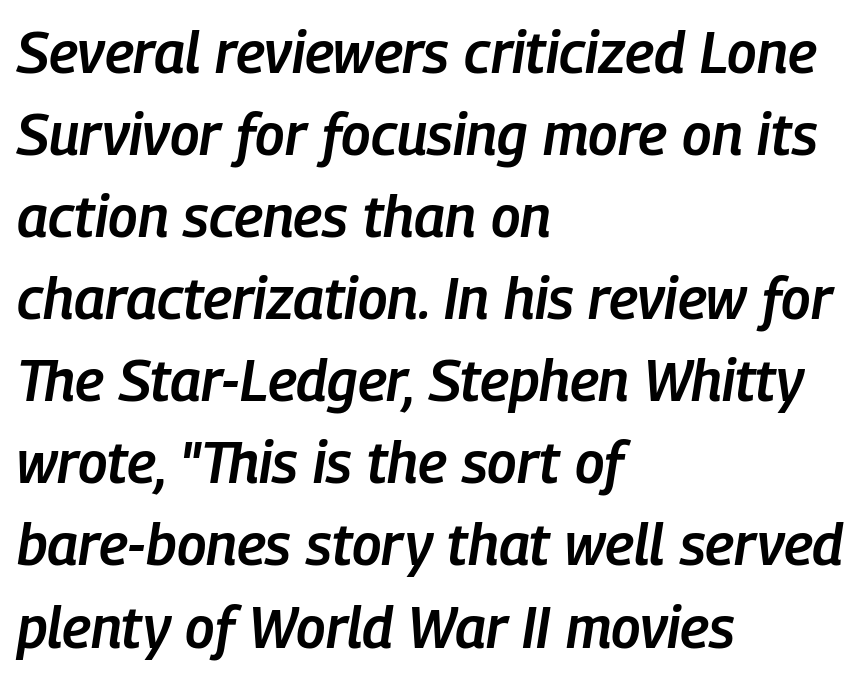
{"italic": "yes", "lean": "right", "slant_degrees": 9, "bold": "semi", "weight": "semibold", "width": "condensed", "stroke_contrast": "low", "x_height": "medium", "monospaced": "no", "underline": "no", "align": "left", "line_spacing": "normal", "line_spacing_ratio": 1.44, "letter_spacing": "normal", "letter_spacing_em": 0.0, "glyph_px": 57}
